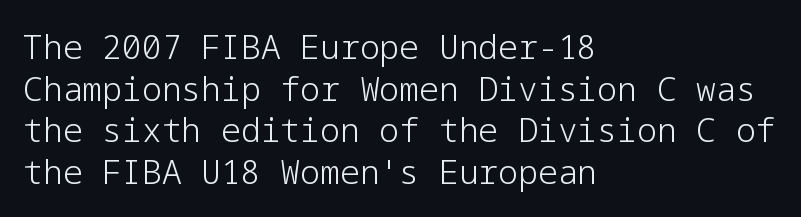
Q: Is the text bold? A: No.
Q: Is the text italic (slanted)? A: No, it is upright.
Q: Is the typeface a serif or a sans-serif typeface? A: Sans-serif.
Q: Is the text underlined? A: No.
Q: How is the paragraph aligned? A: Left-aligned.
Q: Is the spacing between letters normal or unusually wide? A: Normal.
Q: Is the spacing between lines tight, normal or loose? A: Normal.
Q: Width (condensed, normal, or wide)? A: Normal.
Q: Stroke contrast? A: Low.
Q: x-height? A: Medium.
